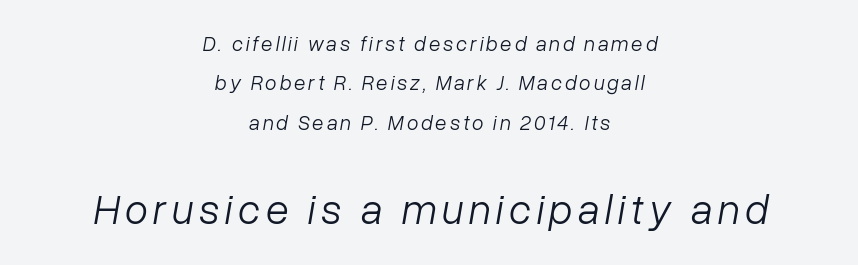
The image shows 42 px light type, italic (leaning right); set centered, line spacing 1.87x, not underlined; the second (bottom) block is 2.0x larger; low stroke contrast and a medium x-height.
